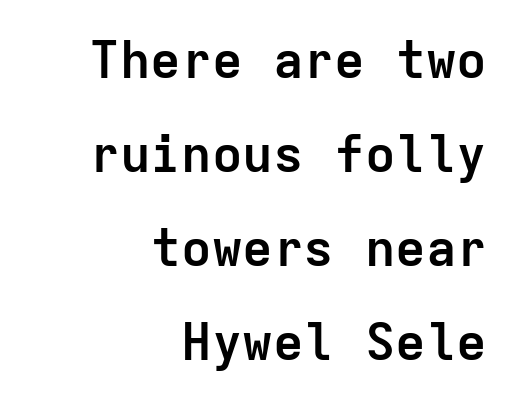
Q: Is the text bold? A: Yes.
Q: Is the text italic (slanted)? A: No, it is upright.
Q: Is the typeface a serif or a sans-serif typeface? A: Sans-serif.
Q: Is the text underlined? A: No.
Q: How is the paragraph aligned? A: Right-aligned.
Q: Is the spacing between letters normal or unusually wide? A: Normal.
Q: Width (condensed, normal, or wide)? A: Normal.
Q: Stroke contrast? A: Low.
Q: x-height? A: Medium.
Q: Monospaced? A: Yes.
